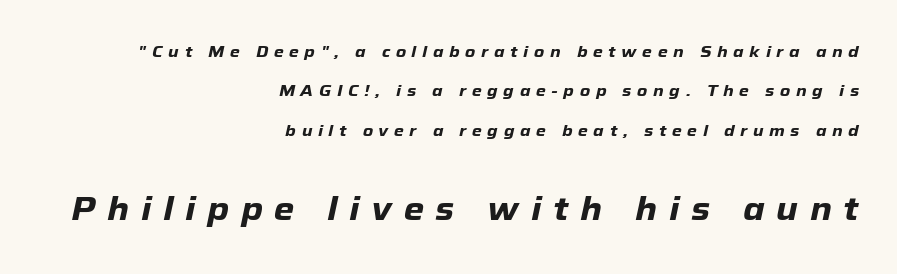
Q: Is the text bold? A: Yes.
Q: Is the text italic (slanted)? A: Yes, it leans right by about 12 degrees.
Q: Is the text underlined? A: No.
Q: How is the paragraph aligned? A: Right-aligned.
Q: Is the spacing between letters normal or unusually wide? A: Unusually wide.
Q: Is the spacing between lines tight, normal or loose? A: Loose.
Q: Which block of text is set in a larger size, the first (top) or the second (bottom)? A: The second (bottom) one.
Q: Width (condensed, normal, or wide)? A: Normal.
Q: Stroke contrast? A: Low.
Q: x-height? A: Medium.
Q: Monospaced? A: No.
